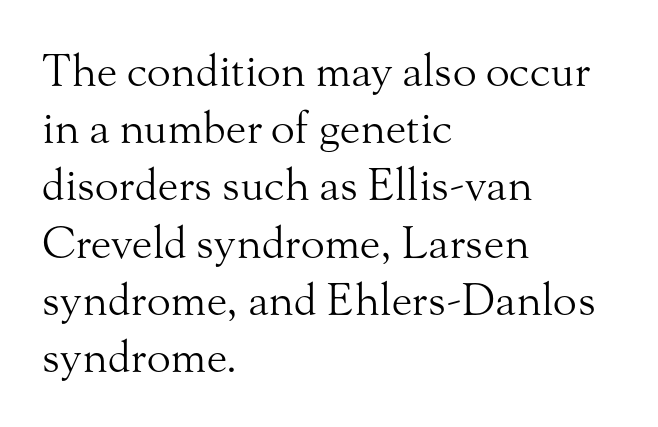
{"serif": "yes", "italic": "no", "bold": "no", "weight": "light", "width": "normal", "stroke_contrast": "medium", "x_height": "small", "monospaced": "no", "underline": "no", "align": "left", "line_spacing": "normal", "line_spacing_ratio": 1.3, "letter_spacing": "normal", "letter_spacing_em": 0.0, "glyph_px": 44}
